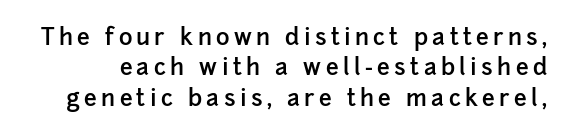
The rows are spaced the way most documents space them. Emphasis by weight is partial: semibold. Words float on clear page, feet unadorned. Unlike italic type, these characters show no tilt at all.
